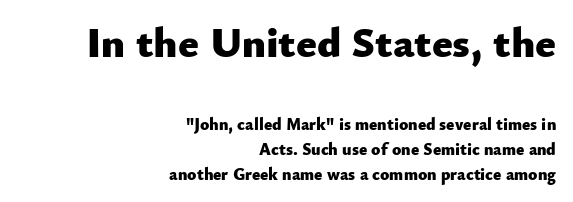
{"serif": "no", "italic": "no", "bold": "yes", "weight": "heavy", "width": "normal", "stroke_contrast": "low", "x_height": "small", "monospaced": "no", "underline": "no", "align": "right", "line_spacing": "normal", "line_spacing_ratio": 1.46, "letter_spacing": "normal", "letter_spacing_em": 0.0, "larger_block": "first", "size_ratio": 2.53, "glyph_px": 43}
